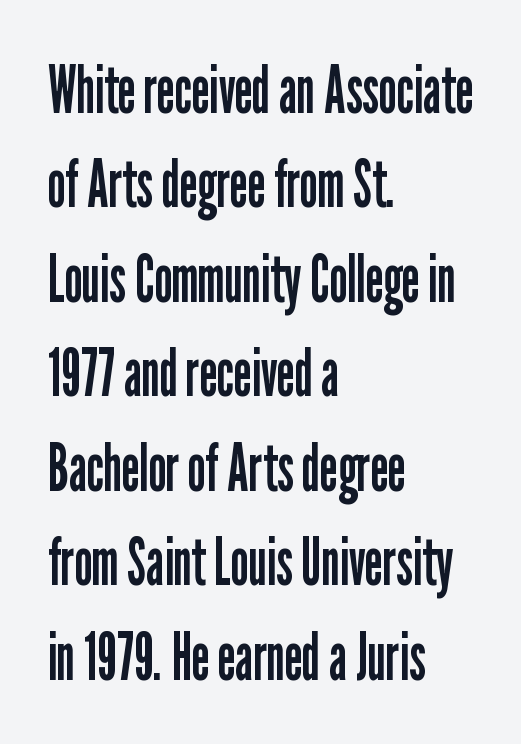
Q: Is the text bold? A: No.
Q: Is the text italic (slanted)? A: No, it is upright.
Q: Is the typeface a serif or a sans-serif typeface? A: Sans-serif.
Q: Is the text underlined? A: No.
Q: How is the paragraph aligned? A: Left-aligned.
Q: Is the spacing between letters normal or unusually wide? A: Normal.
Q: Is the spacing between lines tight, normal or loose? A: Normal.
Q: Width (condensed, normal, or wide)? A: Condensed.
Q: Stroke contrast? A: Low.
Q: x-height? A: Medium.
Q: Monospaced? A: No.
